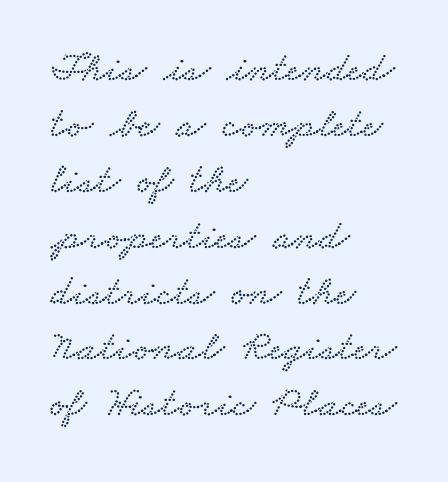
Q: Is the typeface a serif or a sans-serif typeface? A: Serif.
Q: Is the text underlined? A: No.
Q: How is the paragraph aligned? A: Left-aligned.
Q: Is the spacing between letters normal or unusually wide? A: Normal.
Q: Is the spacing between lines tight, normal or loose? A: Normal.
Q: Width (condensed, normal, or wide)? A: Wide.
Q: Stroke contrast? A: Low.
Q: x-height? A: Small.
Q: Monospaced? A: No.
